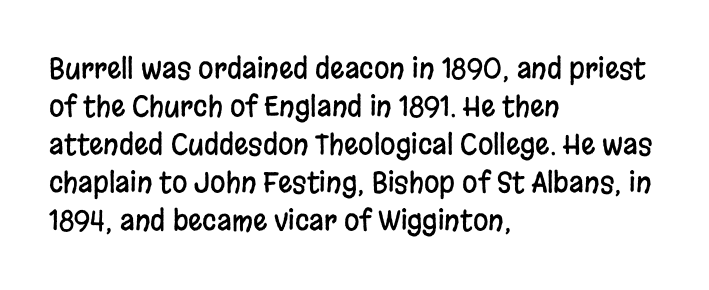
The image shows 28 px condensed sans-serif type, upright; set left-aligned, normal line spacing (1.36x), normal letter spacing, not underlined; low stroke contrast and a large x-height.
